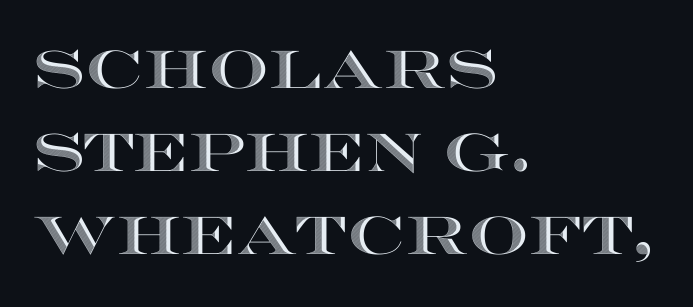
{"italic": "no", "width": "wide", "x_height": "large", "monospaced": "no", "underline": "no", "align": "left", "line_spacing": "normal", "line_spacing_ratio": 1.57, "letter_spacing": "normal", "letter_spacing_em": 0.0, "glyph_px": 53}
